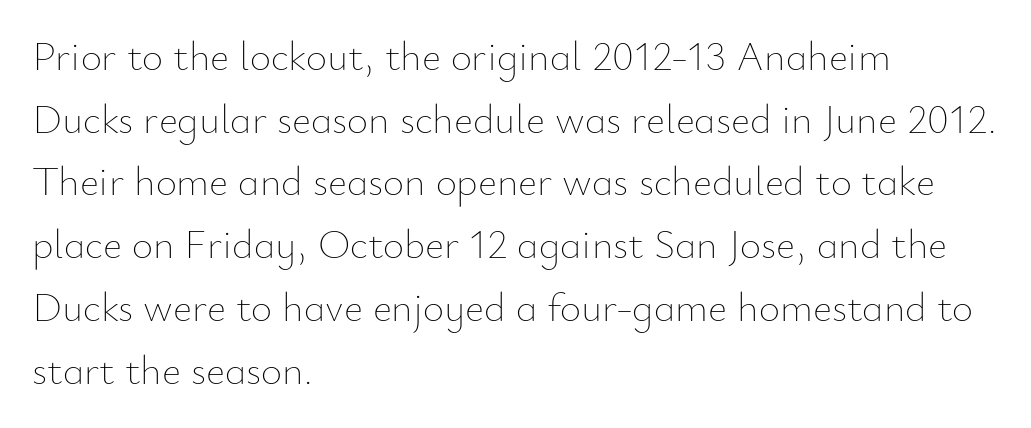
In terms of letterspacing, this is plain default setting. If you drew a ruler down the left edge, every line would touch it. The font is comparable to plain body text, perhaps lighter. In terms of posture, this sample is upright. Quick note: underline off. Note the varied advance widths — an 'i' is clearly narrower than an 'm'.
